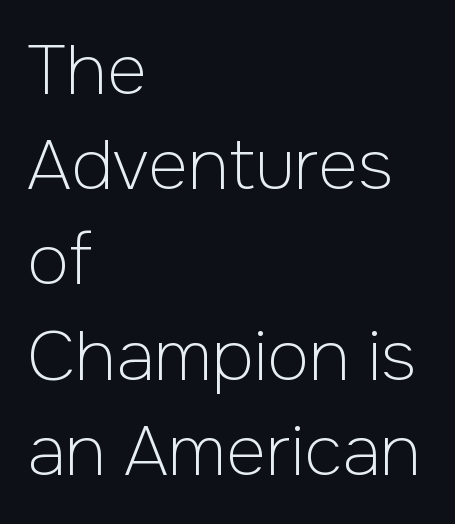
{"serif": "no", "italic": "no", "bold": "no", "weight": "light", "width": "normal", "stroke_contrast": "low", "x_height": "medium", "monospaced": "no", "underline": "no", "align": "left", "line_spacing": "normal", "line_spacing_ratio": 1.38, "letter_spacing": "normal", "letter_spacing_em": 0.0, "glyph_px": 69}
